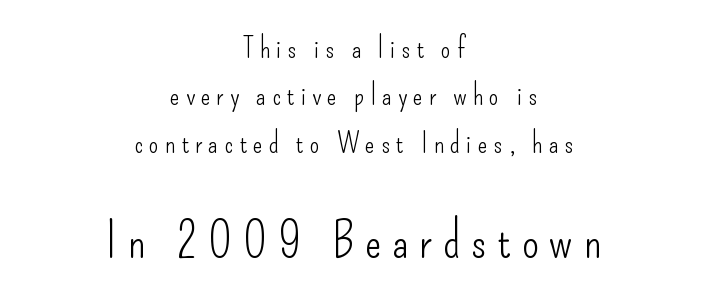
Q: Is the text bold? A: No.
Q: Is the text italic (slanted)? A: No, it is upright.
Q: Is the typeface a serif or a sans-serif typeface? A: Sans-serif.
Q: Is the text underlined? A: No.
Q: How is the paragraph aligned? A: Centered.
Q: Is the spacing between letters normal or unusually wide? A: Unusually wide.
Q: Is the spacing between lines tight, normal or loose? A: Normal.
Q: Which block of text is set in a larger size, the first (top) or the second (bottom)? A: The second (bottom) one.
Q: Width (condensed, normal, or wide)? A: Condensed.
Q: Stroke contrast? A: Low.
Q: x-height? A: Small.
Q: Monospaced? A: No.
